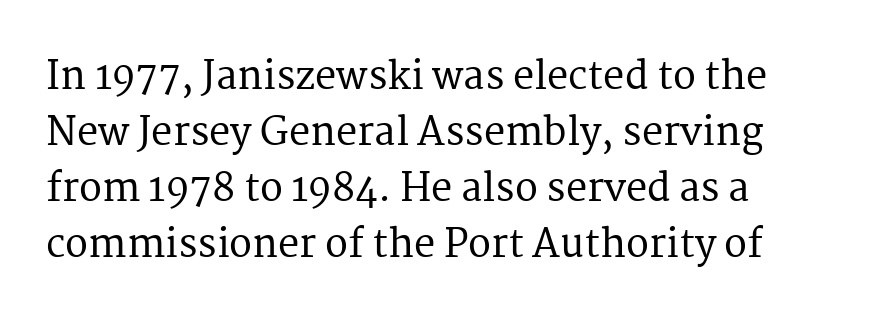
These lines are rendered in a variable-pitch font. Notice how descenders clear the ascenders below comfortably — that's standard leading. The letters stand straight up with perfectly vertical stems. The font family rendered here belongs to the serif group.
